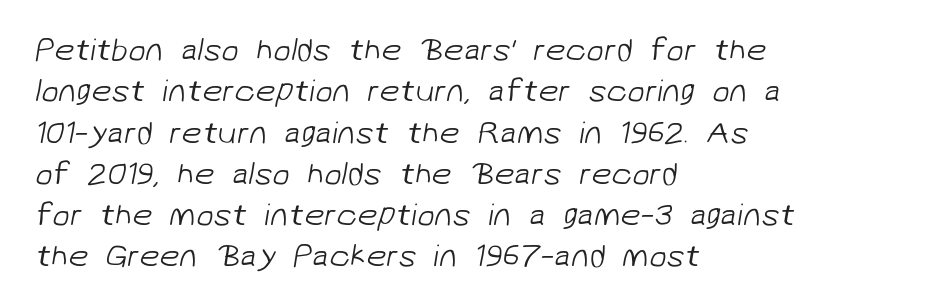
Q: Is the text bold? A: No.
Q: Is the typeface a serif or a sans-serif typeface? A: Sans-serif.
Q: Is the text underlined? A: No.
Q: How is the paragraph aligned? A: Left-aligned.
Q: Is the spacing between letters normal or unusually wide? A: Normal.
Q: Is the spacing between lines tight, normal or loose? A: Normal.
Q: Width (condensed, normal, or wide)? A: Normal.
Q: Stroke contrast? A: Low.
Q: x-height? A: Medium.
Q: Monospaced? A: No.
